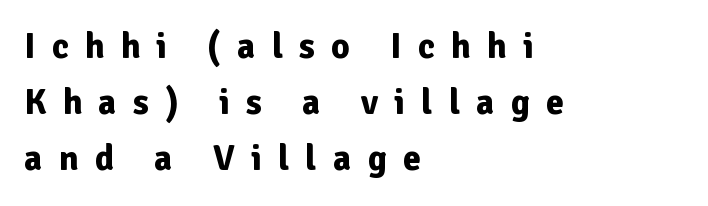
The image shows 36 px bold sans-serif type, upright; set left-aligned, normal line spacing (1.56x), unusually wide letter spacing (+0.45 em), not underlined; low stroke contrast and a medium x-height.
